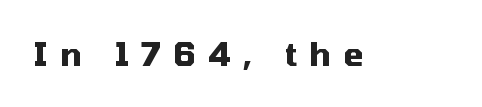
The face used here has the dense, thick strokes of a bold. Between one letter and the next there's a generous, obvious gap. Think of a printed novel: that variable character pitch is what you see here. Decoration check: the copy has no underline.
